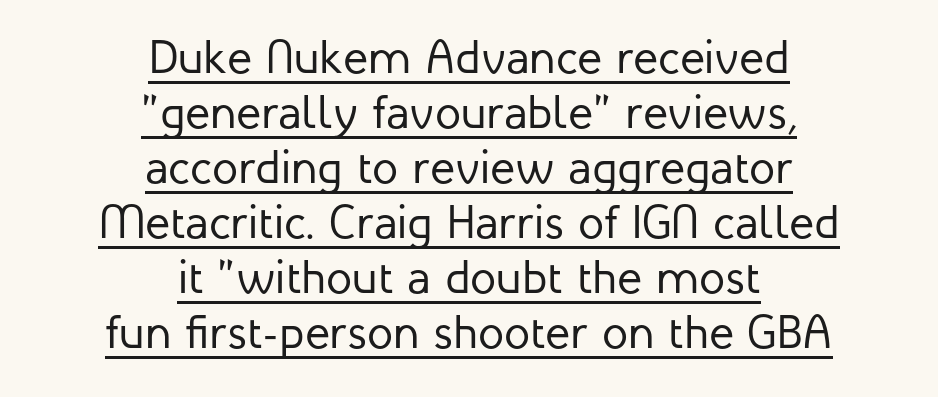
Q: Is the text bold? A: No.
Q: Is the text italic (slanted)? A: No, it is upright.
Q: Is the typeface a serif or a sans-serif typeface? A: Sans-serif.
Q: Is the text underlined? A: Yes.
Q: How is the paragraph aligned? A: Centered.
Q: Is the spacing between letters normal or unusually wide? A: Normal.
Q: Width (condensed, normal, or wide)? A: Normal.
Q: Stroke contrast? A: Low.
Q: x-height? A: Medium.
Q: Monospaced? A: No.
